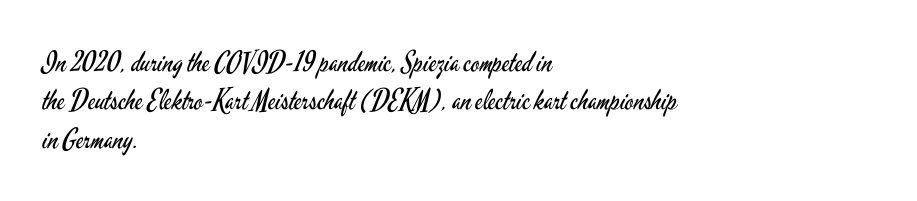
The image shows 28 px regular-weight, condensed sans-serif type; set left-aligned, normal line spacing (1.37x), normal letter spacing, not underlined; low stroke contrast and a small x-height.
